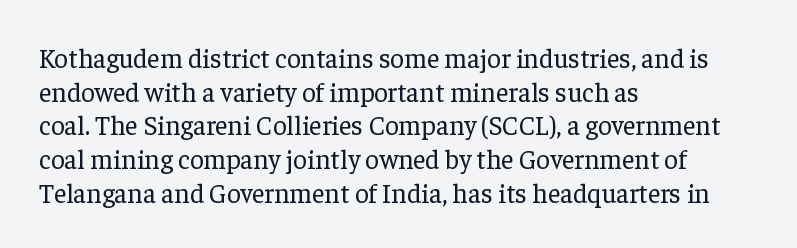
{"italic": "no", "bold": "no", "underline": "no", "align": "left", "line_spacing": "normal", "line_spacing_ratio": 1.25, "letter_spacing": "normal", "letter_spacing_em": 0.0, "glyph_px": 27}
